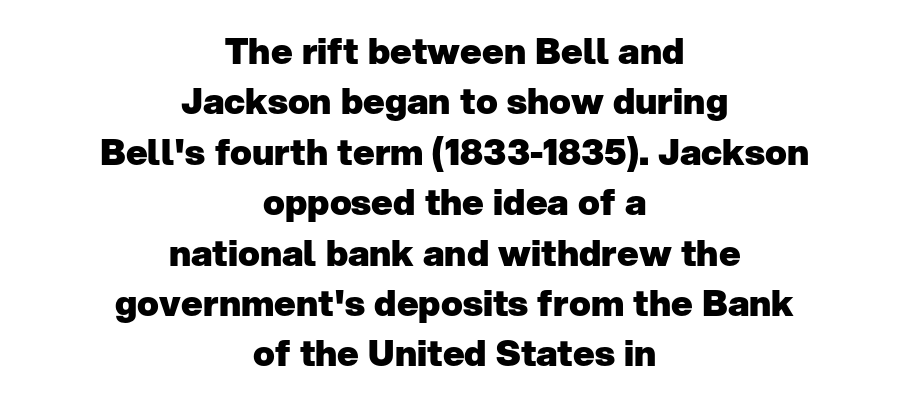
Q: Is the text bold? A: Yes.
Q: Is the text italic (slanted)? A: No, it is upright.
Q: Is the typeface a serif or a sans-serif typeface? A: Sans-serif.
Q: Is the text underlined? A: No.
Q: How is the paragraph aligned? A: Centered.
Q: Is the spacing between letters normal or unusually wide? A: Normal.
Q: Is the spacing between lines tight, normal or loose? A: Normal.
Q: Width (condensed, normal, or wide)? A: Normal.
Q: Stroke contrast? A: Low.
Q: x-height? A: Medium.
Q: Monospaced? A: No.
